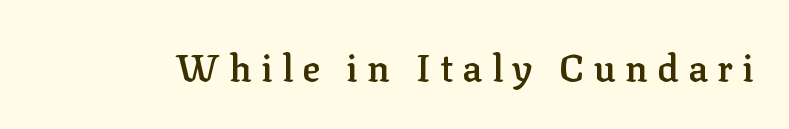
Q: Is the text bold? A: Semi-bold.
Q: Is the text italic (slanted)? A: No, it is upright.
Q: Is the typeface a serif or a sans-serif typeface? A: Serif.
Q: Is the text underlined? A: No.
Q: Is the spacing between letters normal or unusually wide? A: Unusually wide.
Q: Width (condensed, normal, or wide)? A: Normal.
Q: Stroke contrast? A: Low.
Q: x-height? A: Medium.
Q: Monospaced? A: No.
